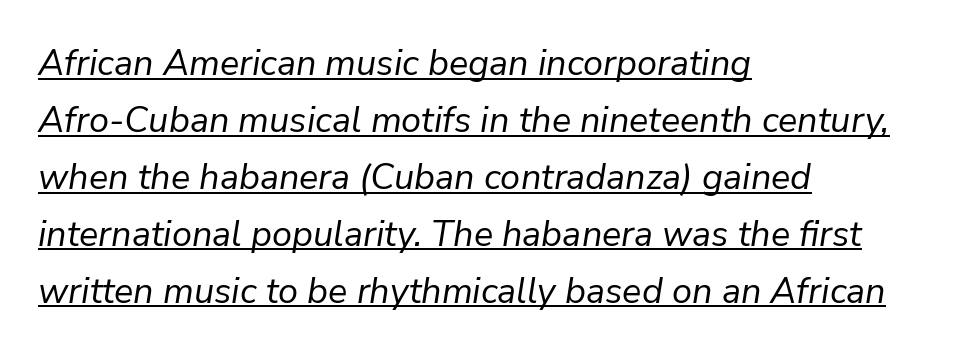
{"italic": "yes", "lean": "right", "slant_degrees": 9, "bold": "no", "weight": "regular", "width": "normal", "stroke_contrast": "low", "x_height": "medium", "monospaced": "no", "underline": "yes", "align": "left", "line_spacing": "normal", "line_spacing_ratio": 1.58, "letter_spacing": "normal", "letter_spacing_em": 0.0, "glyph_px": 36}
